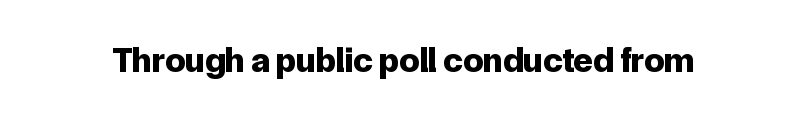
The image shows 36 px bold sans-serif type, upright; set normal letter spacing, not underlined; low stroke contrast and a medium x-height.
